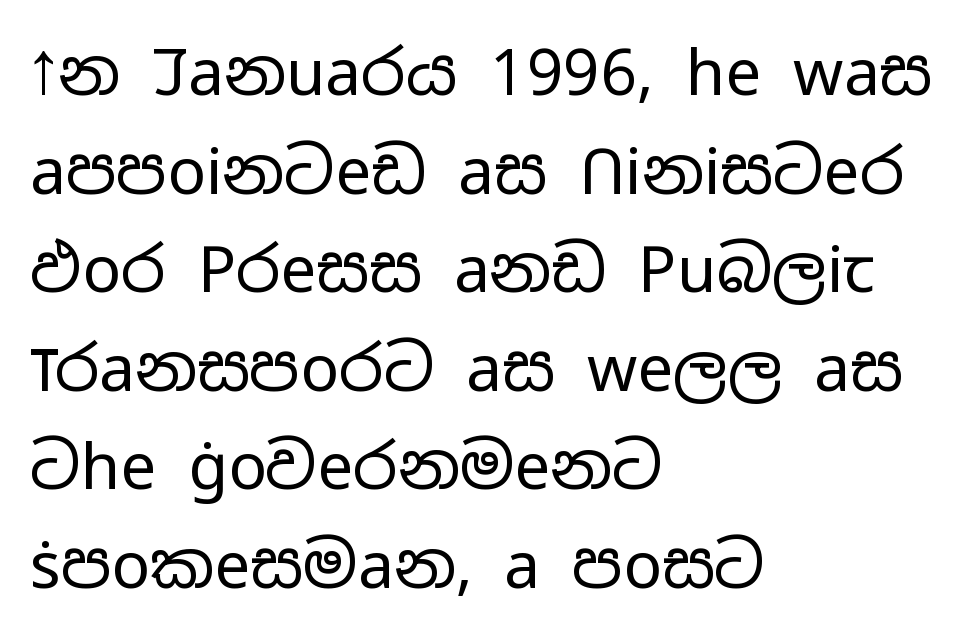
{"serif": "no", "italic": "no", "bold": "no", "weight": "regular", "width": "wide", "stroke_contrast": "low", "x_height": "medium", "monospaced": "no", "underline": "no", "align": "left", "line_spacing": "normal", "line_spacing_ratio": 1.54, "letter_spacing": "normal", "letter_spacing_em": 0.0, "glyph_px": 64}
